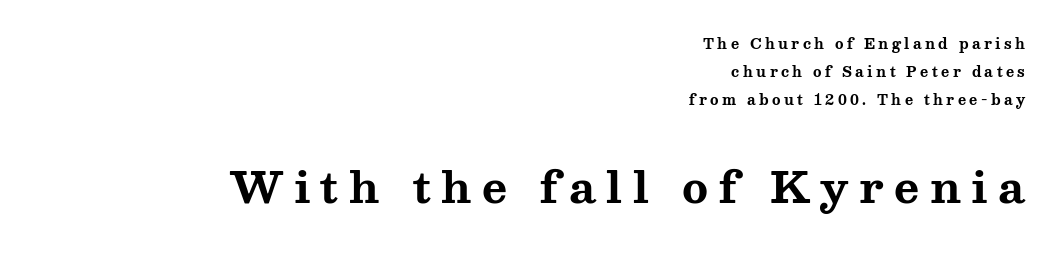
The line-height multiplier appears high, well above default. Ordinary non-slanted type is in use. Display-style spreading of the glyphs; the letterfit is very open. The specimen omits any rule beneath the text block's lines. Does the type have serifs? Yes, each stem ends in a small foot.
